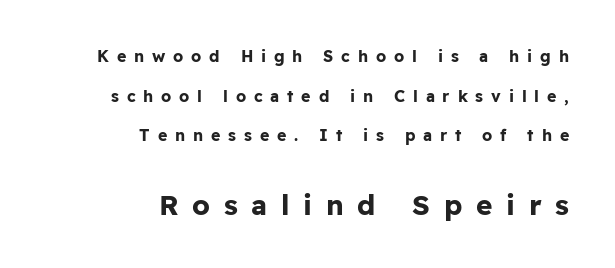
The area under the type is left untouched. Is the letter spacing exaggerated? Yes — the characters are pushed far apart. Vertical strokes here are truly vertical. Chunky letters — that's bold for sure. Horizontal bands of white between lines are thick stripes. Does the bottom block carry the larger type? Yes, it does.
